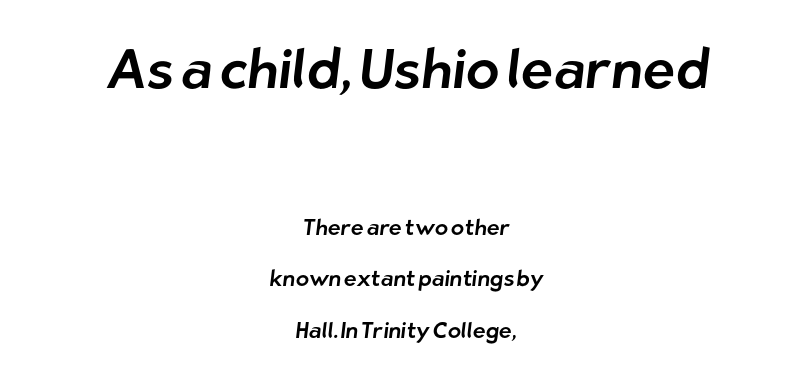
{"serif": "no", "width": "normal", "stroke_contrast": "low", "x_height": "medium", "monospaced": "no", "underline": "no", "align": "center", "line_spacing": "loose", "line_spacing_ratio": 2.34, "letter_spacing": "normal", "letter_spacing_em": 0.0, "larger_block": "first", "size_ratio": 2.5, "glyph_px": 55}
